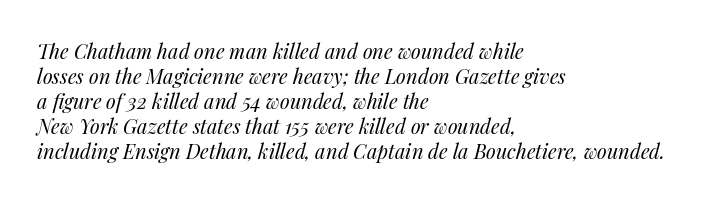
Q: Is the text bold? A: No.
Q: Is the text italic (slanted)? A: Yes, it leans right by about 14 degrees.
Q: Is the text underlined? A: No.
Q: How is the paragraph aligned? A: Left-aligned.
Q: Is the spacing between letters normal or unusually wide? A: Normal.
Q: Is the spacing between lines tight, normal or loose? A: Normal.
